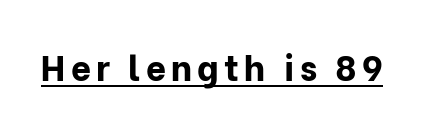
The image shows 35 px bold sans-serif type, upright; set underlined; low stroke contrast and a medium x-height.
